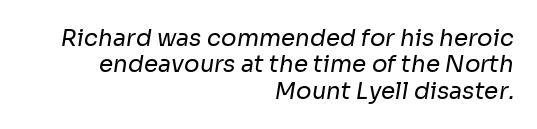
How would I describe the line gaps? Narrow and economical. A student would call this right alignment; a typographer would say flush right, rag left. In terms of letterspacing, this is plain default setting. Lines of text with bare space underneath. The weight would be labelled regular, book, light, or lighter still.
